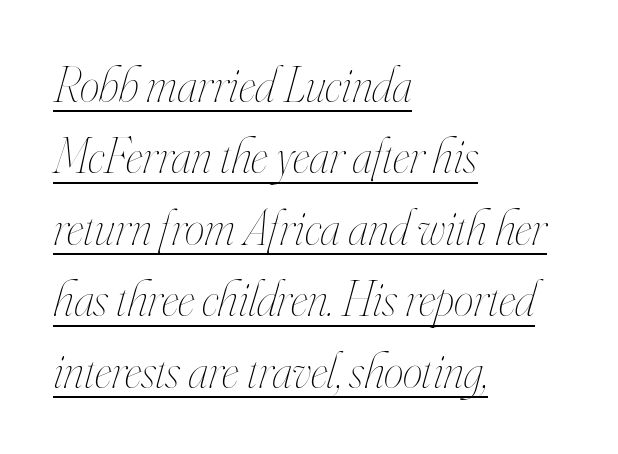
The image shows 50 px thin, condensed type, italic (leaning right); set left-aligned, normal line spacing (1.43x), normal letter spacing, underlined; high stroke contrast and a small x-height.
